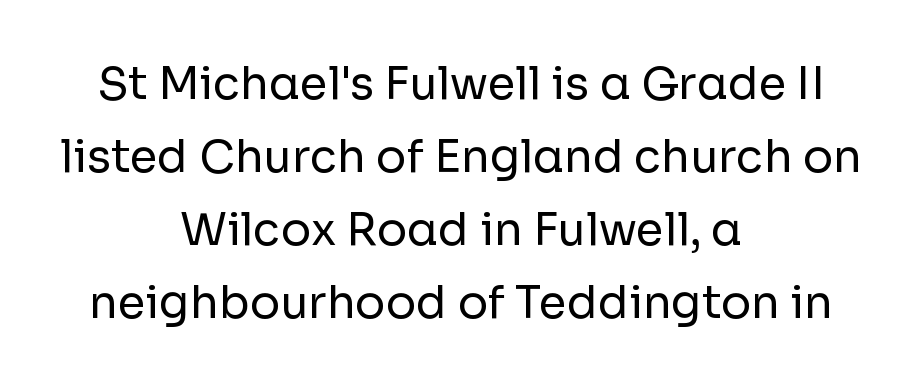
Q: Is the text bold? A: No.
Q: Is the text italic (slanted)? A: No, it is upright.
Q: Is the typeface a serif or a sans-serif typeface? A: Sans-serif.
Q: Is the text underlined? A: No.
Q: How is the paragraph aligned? A: Centered.
Q: Is the spacing between letters normal or unusually wide? A: Normal.
Q: Is the spacing between lines tight, normal or loose? A: Normal.
Q: Width (condensed, normal, or wide)? A: Normal.
Q: Stroke contrast? A: Low.
Q: x-height? A: Medium.
Q: Monospaced? A: No.
